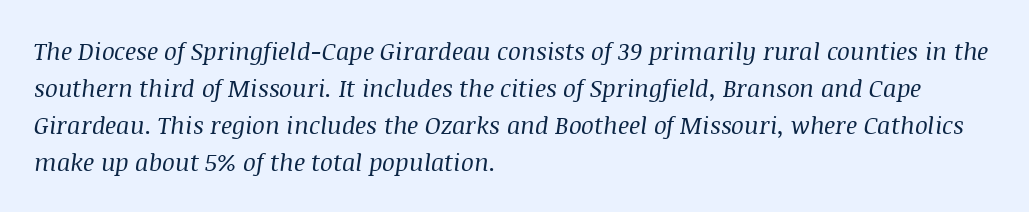
{"italic": "yes", "lean": "right", "slant_degrees": 8, "bold": "no", "underline": "no", "align": "left", "line_spacing": "normal", "line_spacing_ratio": 1.54, "letter_spacing": "normal", "letter_spacing_em": 0.0, "glyph_px": 24}
